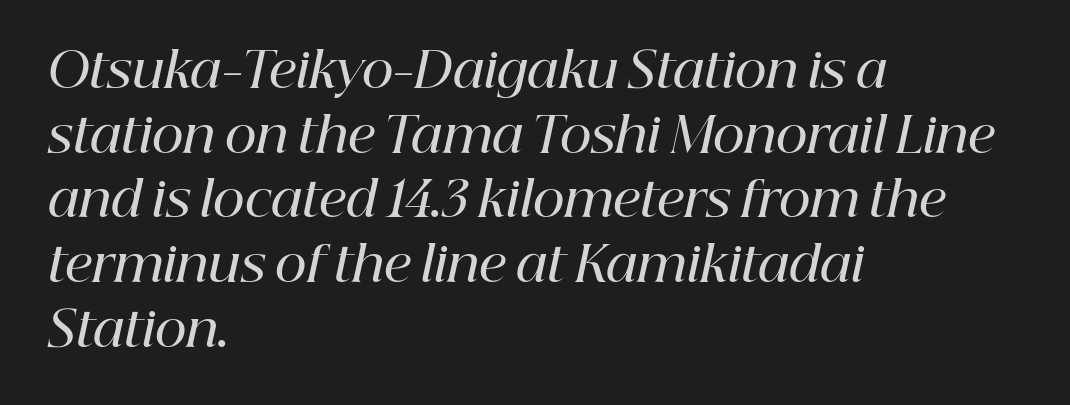
Q: Is the text bold? A: Semi-bold.
Q: Is the text italic (slanted)? A: Yes, it leans right by about 12 degrees.
Q: Is the typeface a serif or a sans-serif typeface? A: Serif.
Q: Is the text underlined? A: No.
Q: How is the paragraph aligned? A: Left-aligned.
Q: Is the spacing between letters normal or unusually wide? A: Normal.
Q: Is the spacing between lines tight, normal or loose? A: Normal.
Q: Width (condensed, normal, or wide)? A: Normal.
Q: Stroke contrast? A: High.
Q: x-height? A: Medium.
Q: Monospaced? A: No.
